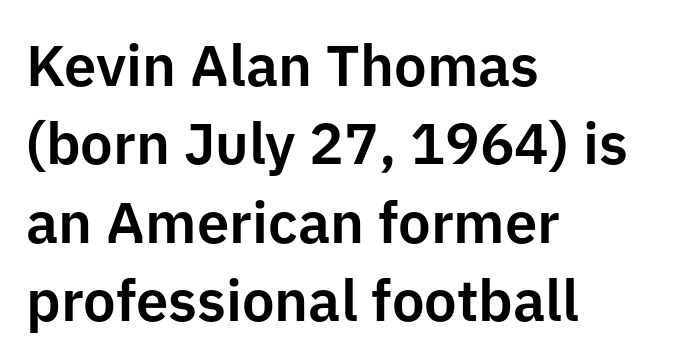
Q: Is the text italic (slanted)? A: No, it is upright.
Q: Is the typeface a serif or a sans-serif typeface? A: Sans-serif.
Q: Is the text underlined? A: No.
Q: How is the paragraph aligned? A: Left-aligned.
Q: Is the spacing between letters normal or unusually wide? A: Normal.
Q: Is the spacing between lines tight, normal or loose? A: Normal.
Q: Width (condensed, normal, or wide)? A: Normal.
Q: Stroke contrast? A: Low.
Q: x-height? A: Medium.
Q: Monospaced? A: No.
